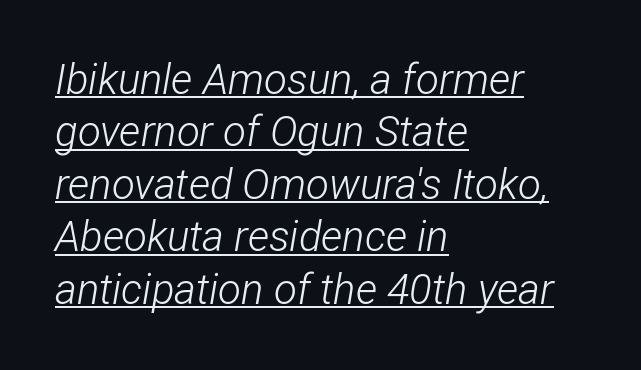
The image shows 42 px light, condensed type, italic (leaning right); set left-aligned, normal line spacing (1.25x), normal letter spacing, underlined; low stroke contrast and a medium x-height.
